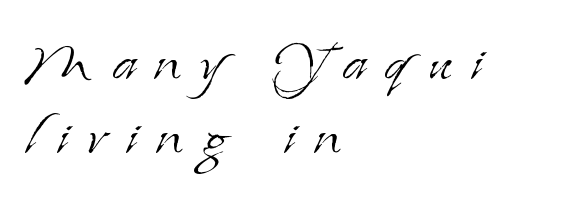
{"serif": "yes", "bold": "no", "weight": "light", "width": "normal", "stroke_contrast": "low", "x_height": "small", "monospaced": "no", "underline": "no", "align": "left", "line_spacing": "tight", "line_spacing_ratio": 1.02, "letter_spacing": "wide", "letter_spacing_em": 0.26, "glyph_px": 73}
